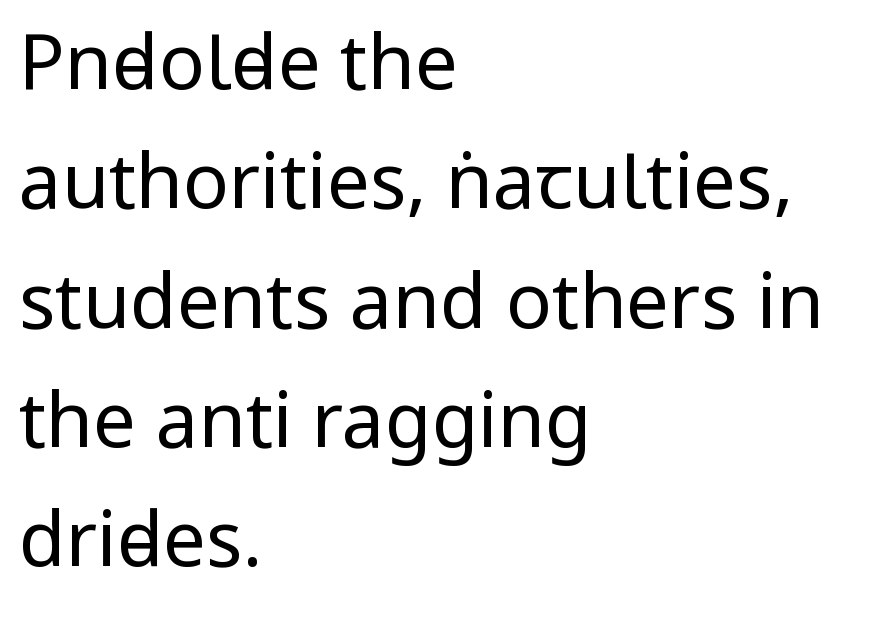
The image shows 76 px regular-weight, condensed sans-serif type, upright; set left-aligned, normal line spacing (1.57x), normal letter spacing, not underlined; low stroke contrast and a large x-height.
